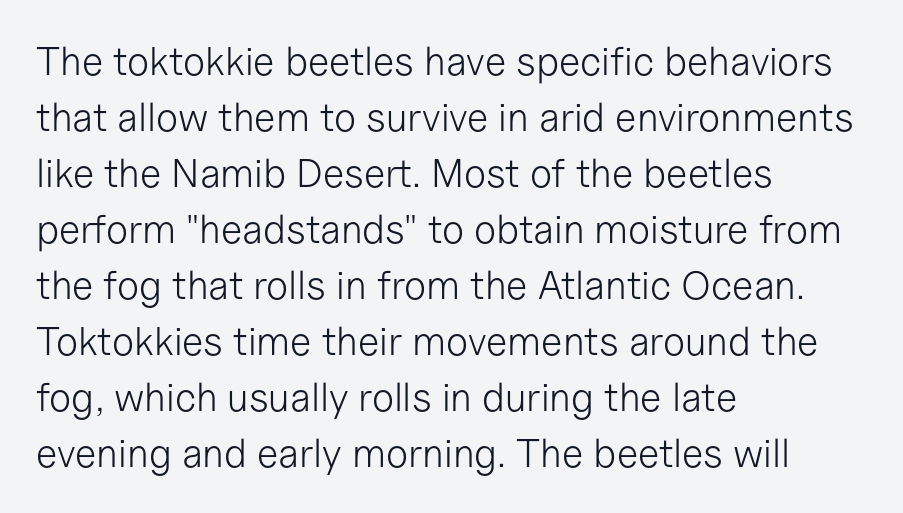
Q: Is the text bold? A: No.
Q: Is the text italic (slanted)? A: No, it is upright.
Q: Is the typeface a serif or a sans-serif typeface? A: Sans-serif.
Q: Is the text underlined? A: No.
Q: How is the paragraph aligned? A: Left-aligned.
Q: Is the spacing between letters normal or unusually wide? A: Normal.
Q: Is the spacing between lines tight, normal or loose? A: Normal.
Q: Width (condensed, normal, or wide)? A: Normal.
Q: Stroke contrast? A: Low.
Q: x-height? A: Medium.
Q: Monospaced? A: No.
